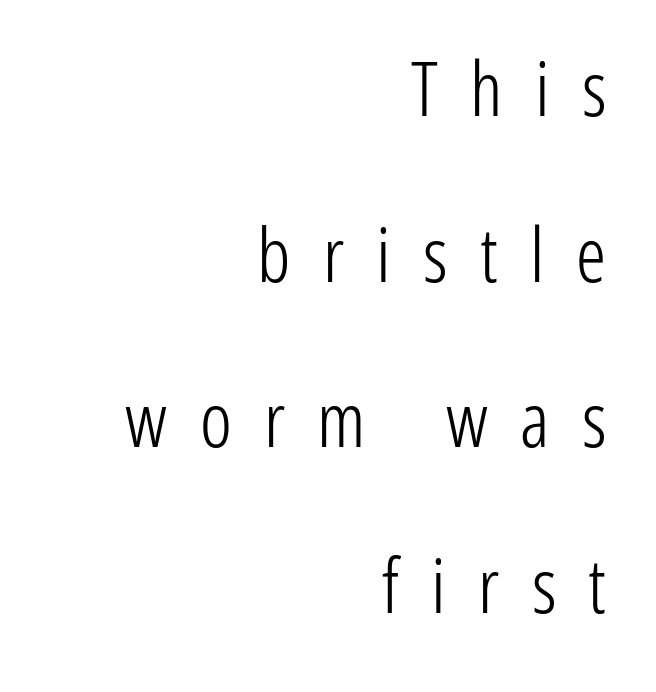
The image shows 75 px light, condensed sans-serif type, upright; set right-aligned, loose line spacing (2.21x), unusually wide letter spacing (+0.43 em), not underlined; low stroke contrast and a medium x-height.
